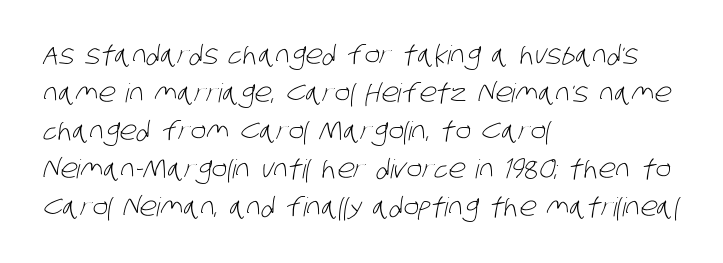
The typesetting does not lean heavy: it is not bold. Caption: multi-line text, flush left, ragged right. Students, observe: this is what conventionally led text looks like. Words float on clear page, feet unadorned.
